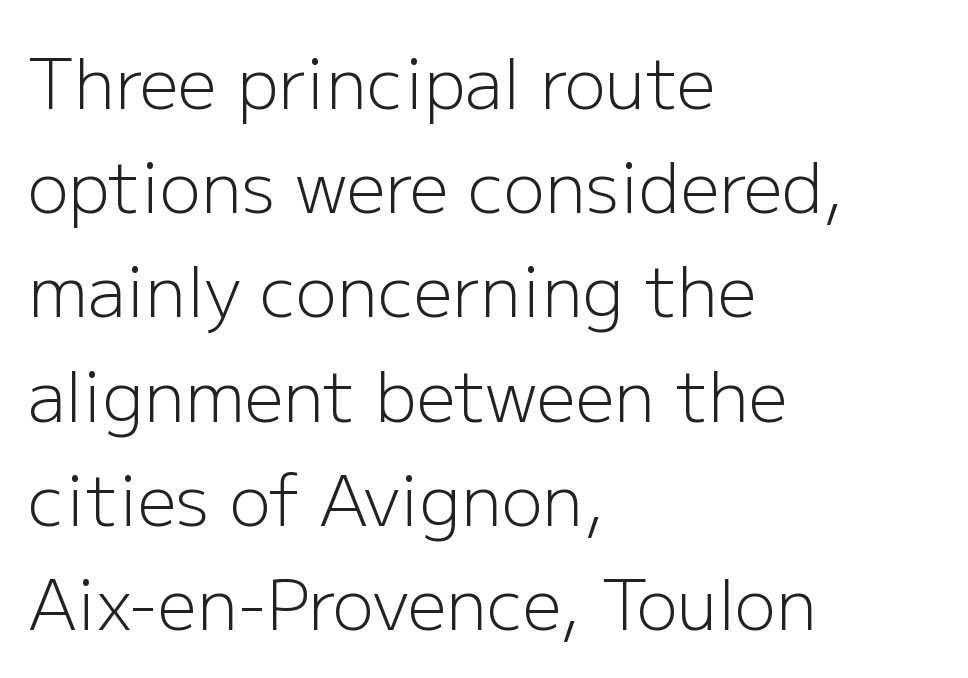
{"serif": "no", "italic": "no", "bold": "no", "weight": "light", "width": "normal", "stroke_contrast": "low", "x_height": "medium", "monospaced": "no", "underline": "no", "align": "left", "line_spacing": "normal", "line_spacing_ratio": 1.51, "letter_spacing": "normal", "letter_spacing_em": 0.0, "glyph_px": 69}
